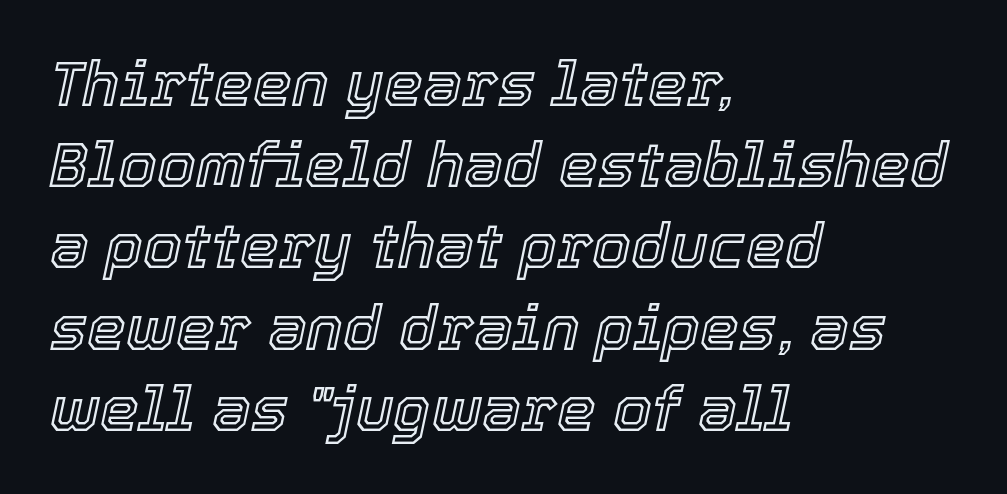
In CSS terms this would be text-align: left. The glyphs look as if they've been sheared to an angle. Varying glyph widths throughout — classic text-font behaviour. What stands out about the letter spacing? Nothing — it is the standard amount. Interline gaps are of average width in this sample. Unmarked baselines from the first word to the last.
